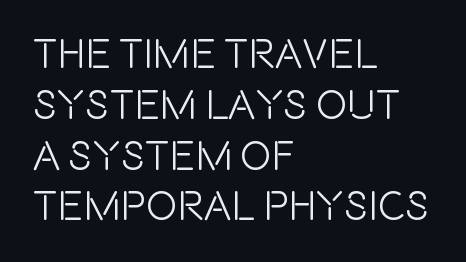
Q: Is the text italic (slanted)? A: No, it is upright.
Q: Is the typeface a serif or a sans-serif typeface? A: Sans-serif.
Q: Is the text underlined? A: No.
Q: How is the paragraph aligned? A: Left-aligned.
Q: Is the spacing between letters normal or unusually wide? A: Normal.
Q: Width (condensed, normal, or wide)? A: Condensed.
Q: x-height? A: Large.
Q: Monospaced? A: No.
